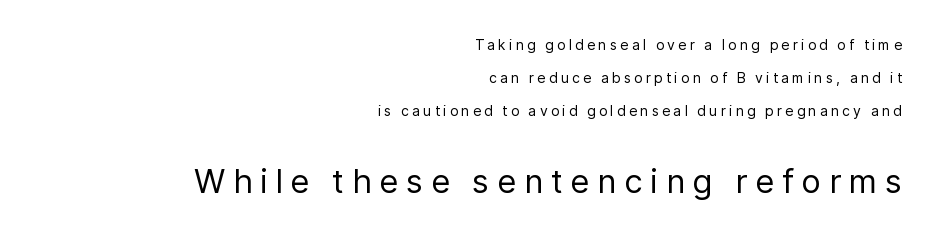
Posture: upright roman. The foot of each line stays bare and open. Line ends are locked; line starts wander. Note the varied advance widths — an 'i' is clearly narrower than an 'm'. Ink coverage per letter is moderate at most. Look at the glyph heights: the lower group is clearly the bigger setting.
